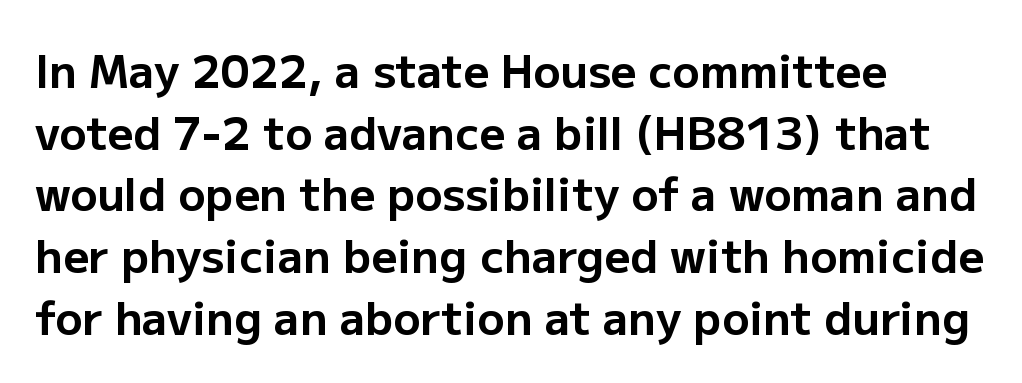
{"serif": "no", "italic": "no", "bold": "yes", "weight": "bold", "width": "normal", "stroke_contrast": "low", "x_height": "medium", "monospaced": "no", "underline": "no", "align": "left", "line_spacing": "normal", "line_spacing_ratio": 1.37, "letter_spacing": "normal", "letter_spacing_em": 0.0, "glyph_px": 45}
